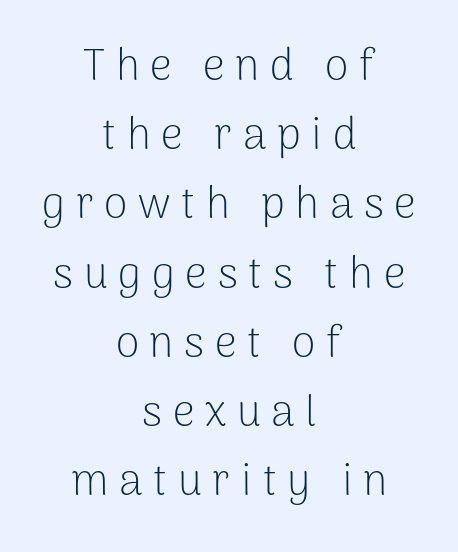
The image shows 43 px light sans-serif type, upright; set centered, normal line spacing (1.61x), unusually wide letter spacing (+0.25 em), not underlined; low stroke contrast and a medium x-height.
